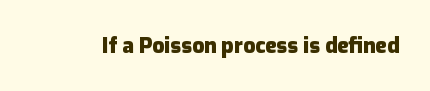
{"italic": "no", "bold": "yes", "underline": "no", "letter_spacing": "normal", "letter_spacing_em": 0.0, "glyph_px": 21}
